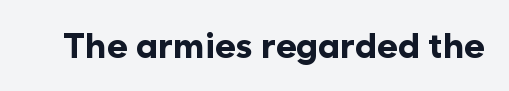
Tall strokes in this sample are plumb rather than angled. Varying glyph widths throughout — classic text-font behaviour. Default kerning and tracking; the words read as compact shapes. Its strokes are broad and dark, the hallmark of bold type. Quick note: underline off.
